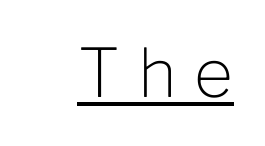
Q: Is the text bold? A: No.
Q: Is the text italic (slanted)? A: No, it is upright.
Q: Is the typeface a serif or a sans-serif typeface? A: Sans-serif.
Q: Is the text underlined? A: Yes.
Q: Is the spacing between letters normal or unusually wide? A: Unusually wide.
Q: Width (condensed, normal, or wide)? A: Normal.
Q: Stroke contrast? A: Low.
Q: x-height? A: Medium.
Q: Monospaced? A: No.
